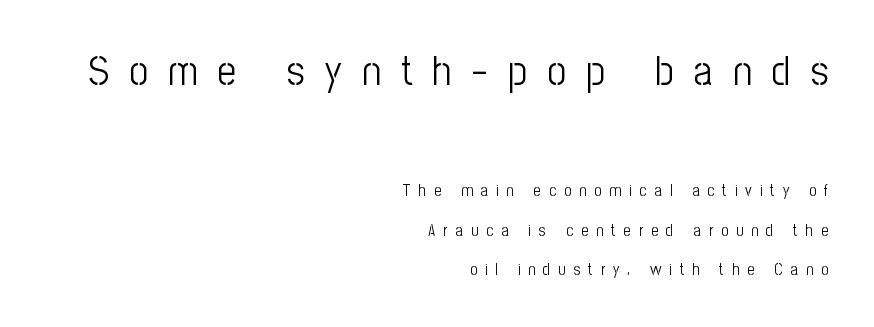
The image shows 41 px light, condensed sans-serif type, upright; set right-aligned, loose line spacing (2.47x), unusually wide letter spacing (+0.5 em), not underlined; the first (top) block is 2.56x larger; low stroke contrast and a medium x-height.
